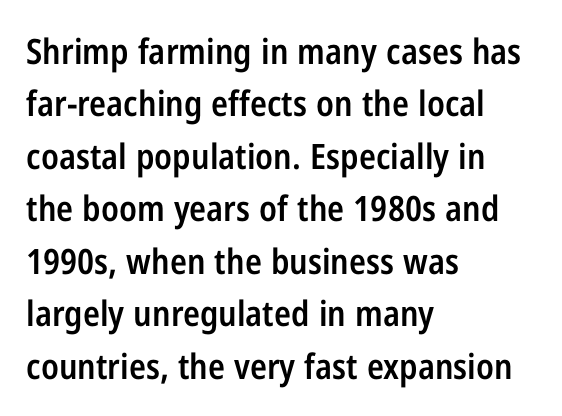
Q: Is the text bold? A: Semi-bold.
Q: Is the text italic (slanted)? A: No, it is upright.
Q: Is the typeface a serif or a sans-serif typeface? A: Sans-serif.
Q: Is the text underlined? A: No.
Q: How is the paragraph aligned? A: Left-aligned.
Q: Is the spacing between letters normal or unusually wide? A: Normal.
Q: Is the spacing between lines tight, normal or loose? A: Normal.
Q: Width (condensed, normal, or wide)? A: Condensed.
Q: Stroke contrast? A: Low.
Q: x-height? A: Medium.
Q: Monospaced? A: No.
